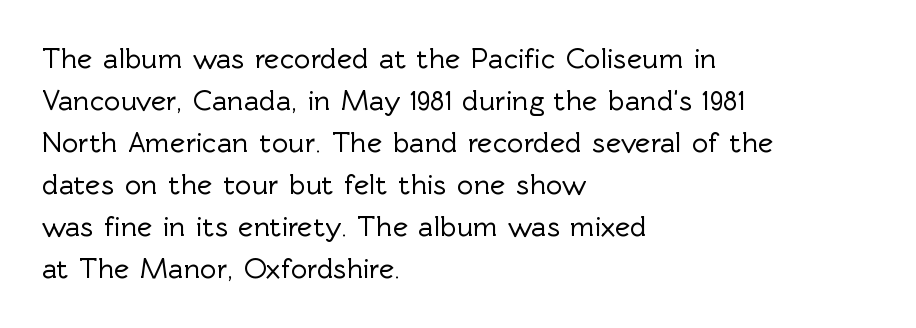
{"serif": "no", "italic": "no", "width": "normal", "x_height": "medium", "monospaced": "no", "underline": "no", "align": "left", "line_spacing": "normal", "line_spacing_ratio": 1.45, "letter_spacing": "normal", "letter_spacing_em": 0.0, "glyph_px": 29}
